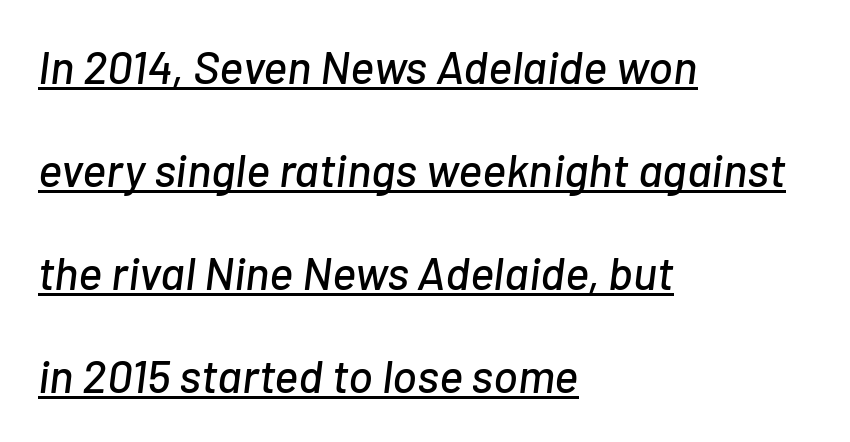
{"italic": "yes", "lean": "right", "slant_degrees": 7, "width": "normal", "stroke_contrast": "low", "x_height": "medium", "monospaced": "no", "underline": "yes", "align": "left", "line_spacing": "loose", "line_spacing_ratio": 2.24, "letter_spacing": "normal", "letter_spacing_em": 0.0, "glyph_px": 46}
